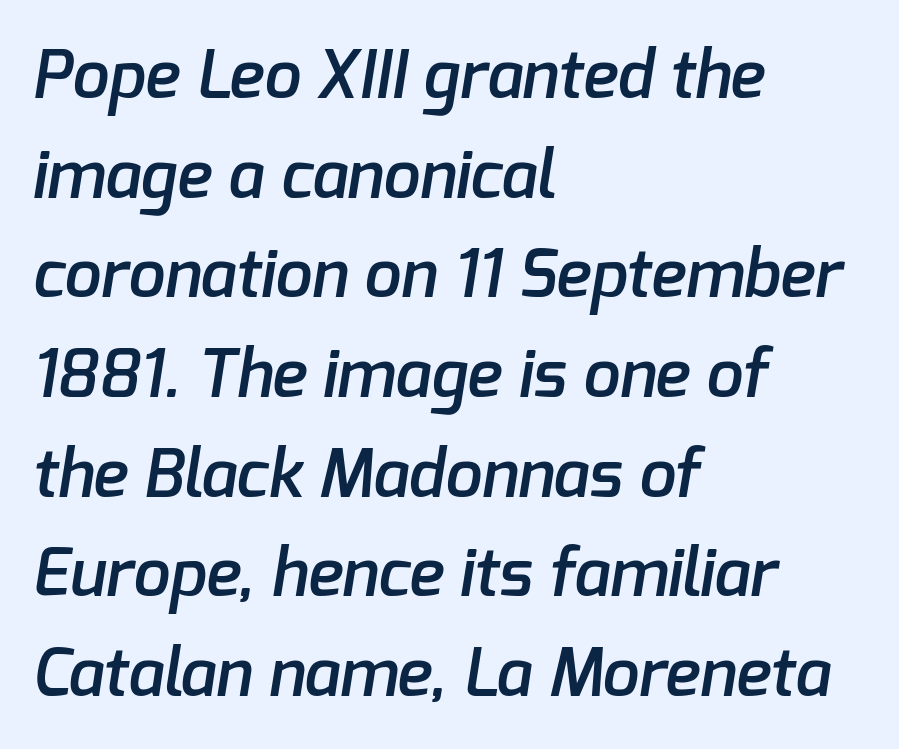
The passage shown is typed in a proportional face where columns would drift. The gap between lines stays unmarked. Each letter's strokes conclude bluntly, with no projecting serifs. Each word holds together tightly as a unit, with standard inter-letter gaps. The paragraph has a hard left edge and a soft right edge. A fair bit of extra ink — the face is semibold, not bold.
